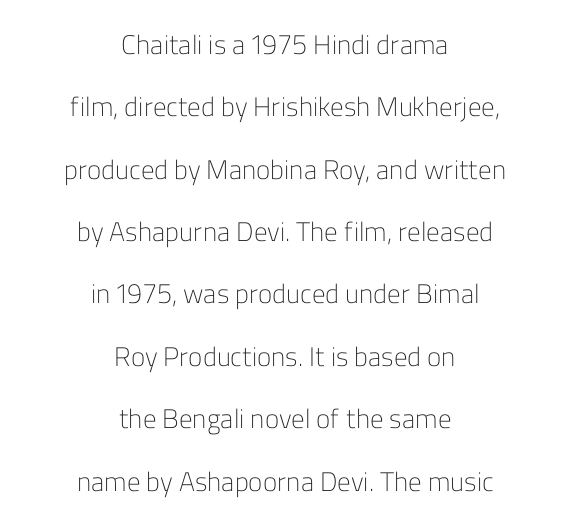
{"italic": "no", "bold": "no", "underline": "no", "align": "center", "line_spacing": "loose", "line_spacing_ratio": 2.31, "letter_spacing": "normal", "letter_spacing_em": 0.0, "glyph_px": 27}
